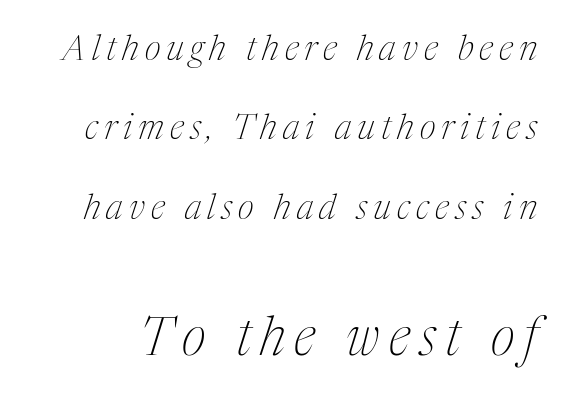
{"serif": "yes", "italic": "yes", "lean": "right", "slant_degrees": 17, "bold": "no", "weight": "thin", "width": "condensed", "stroke_contrast": "medium", "x_height": "medium", "monospaced": "no", "underline": "no", "line_spacing": "loose", "line_spacing_ratio": 2.27, "larger_block": "second", "size_ratio": 1.51, "glyph_px": 53}
